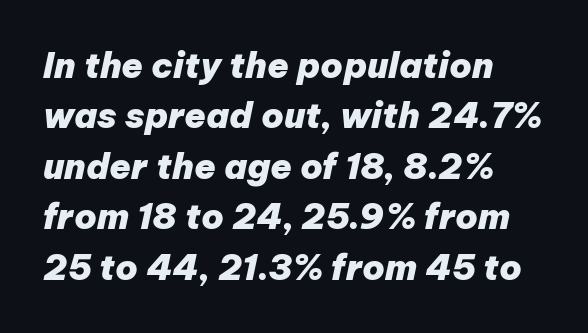
The image shows 35 px heavy type, italic (leaning right); set left-aligned, normal line spacing (1.44x), normal letter spacing, not underlined; low stroke contrast and a medium x-height.
